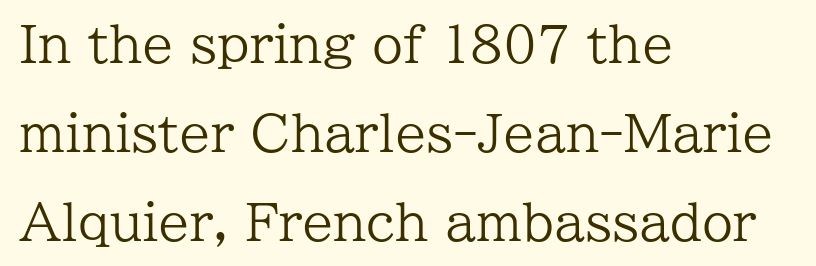
{"serif": "yes", "italic": "no", "bold": "no", "weight": "regular", "width": "normal", "stroke_contrast": "low", "x_height": "medium", "monospaced": "no", "underline": "no", "align": "left", "line_spacing_ratio": 1.78, "letter_spacing": "normal", "letter_spacing_em": 0.0, "glyph_px": 50}
